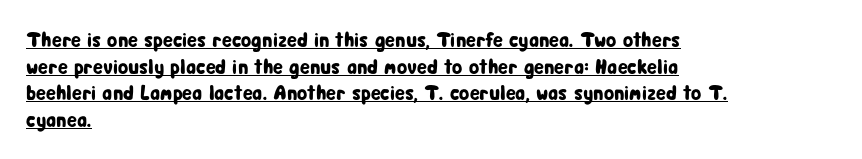
{"italic": "no", "underline": "yes", "align": "left", "line_spacing": "normal", "line_spacing_ratio": 1.27, "letter_spacing": "normal", "letter_spacing_em": 0.0, "glyph_px": 21}
